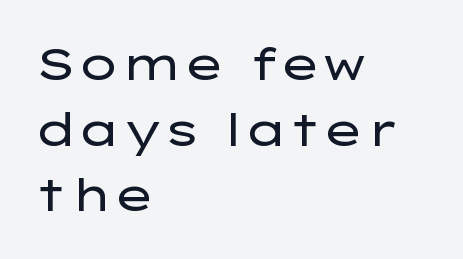
No italicization has been applied; the sample stays upright. The passage shown is not bold in any degree. The block of text has a typical density, with ordinary space between rows. Each line starts at the same left margin while the right side varies. The characters display no serif detailing; their extremities are plain. Is this a fixed-width face? No — the glyphs have proportional, varying widths.
